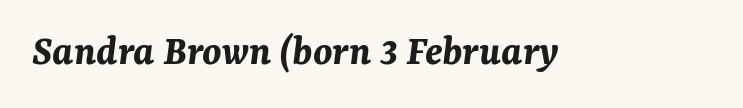
{"italic": "yes", "lean": "right", "slant_degrees": 7, "bold": "yes", "weight": "bold", "width": "normal", "stroke_contrast": "medium", "x_height": "medium", "monospaced": "no", "underline": "no", "letter_spacing": "normal", "letter_spacing_em": 0.0, "glyph_px": 43}
